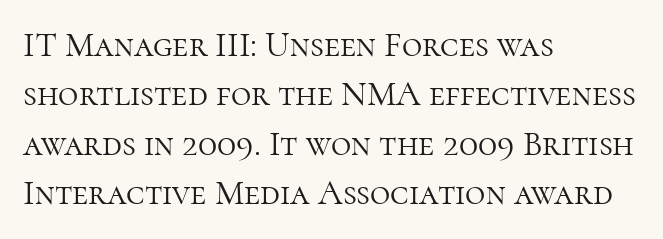
{"serif": "yes", "italic": "no", "bold": "no", "weight": "light", "width": "normal", "stroke_contrast": "high", "x_height": "medium", "monospaced": "no", "underline": "no", "align": "left", "line_spacing": "normal", "line_spacing_ratio": 1.41, "letter_spacing": "normal", "letter_spacing_em": 0.0, "glyph_px": 35}
